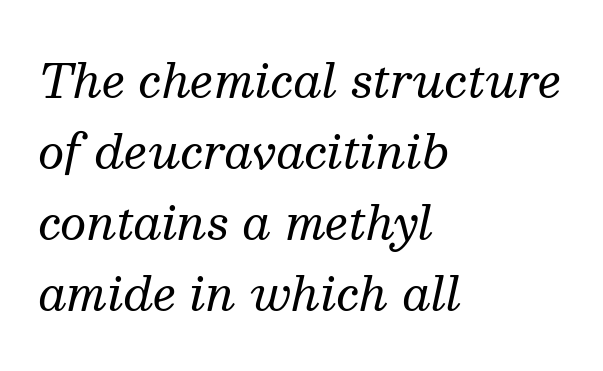
The paragraph has a hard left edge and a soft right edge. The foot of each line stays bare and open. The font is comparable to plain body text, perhaps lighter. This is oblique type, the kind used for emphasis or titles. One glance says typical: line gaps are just what's usual.
